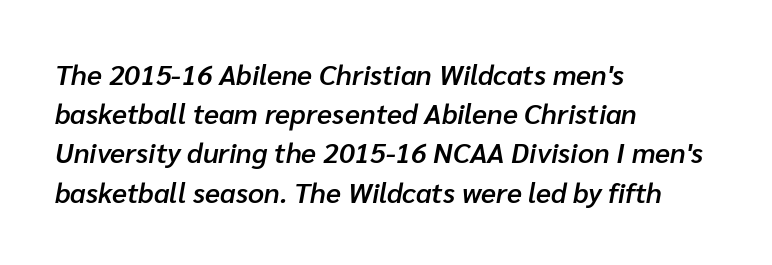
Characters are canted at an angle relative to the baseline's perpendicular. The baseline area is clear. The passage shown is typed in a proportional face where columns would drift. Honestly, the letter spacing is just normal — you wouldn't notice it. The text block is weighted toward the left margin, trailing off unevenly rightward.
